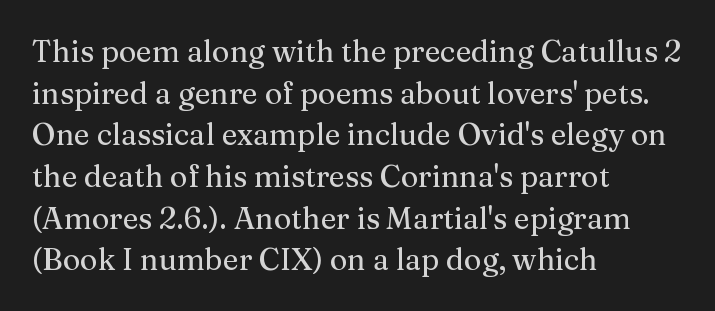
Honestly, the row spacing looks completely unremarkable. No word sits above an underline. The face used here is seriffed, in the tradition of book romans. Quick note: not italic, upright. How are the letters spaced? Ordinarily, with no added tracking.
